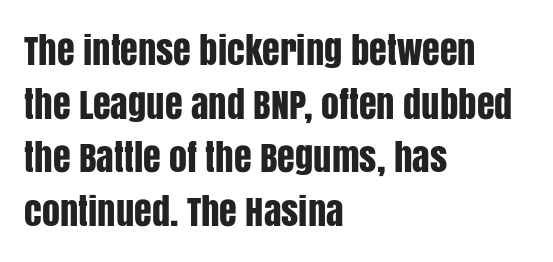
{"serif": "no", "italic": "no", "width": "condensed", "stroke_contrast": "low", "x_height": "large", "monospaced": "no", "underline": "no", "align": "left", "line_spacing": "normal", "line_spacing_ratio": 1.49, "letter_spacing": "normal", "letter_spacing_em": 0.0, "glyph_px": 36}
